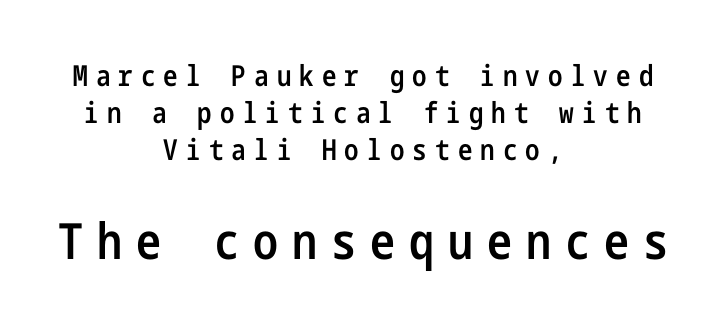
{"serif": "no", "italic": "no", "bold": "semi", "weight": "semibold", "width": "condensed", "stroke_contrast": "low", "x_height": "medium", "underline": "no", "align": "center", "line_spacing": "normal", "line_spacing_ratio": 1.27, "letter_spacing": "wide", "letter_spacing_em": 0.28, "larger_block": "second", "size_ratio": 1.72, "glyph_px": 50}
